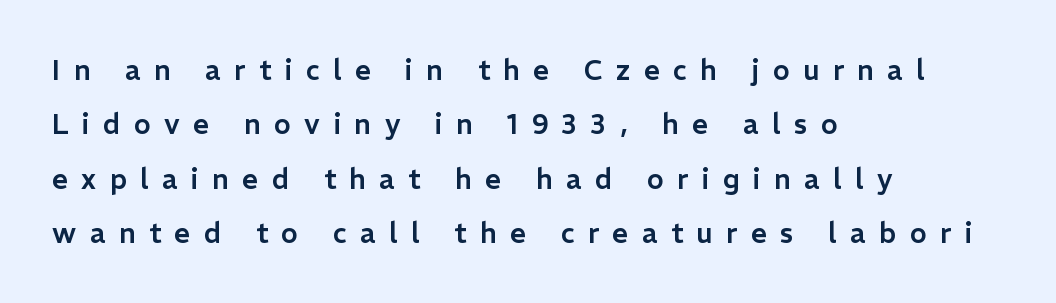
These lines are composed in type without serifs. Posture: upright roman. These lines are rendered in a variable-pitch font. Honestly, there is no underline to notice here at all. The rendering inserts visible extra space after every character. Where is the straight margin? On the left.
